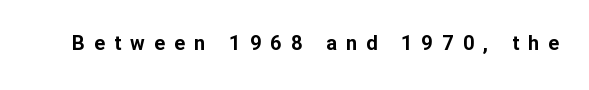
{"italic": "no", "bold": "yes", "underline": "no", "letter_spacing": "wide", "letter_spacing_em": 0.46, "glyph_px": 20}
